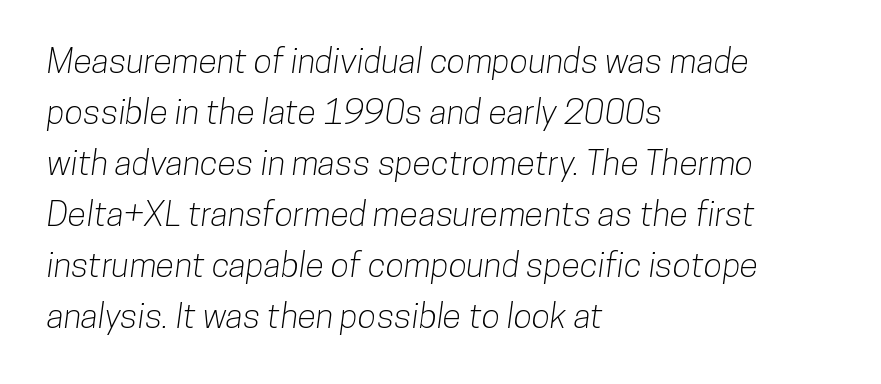
Q: Is the typeface a serif or a sans-serif typeface? A: Sans-serif.
Q: Is the text underlined? A: No.
Q: How is the paragraph aligned? A: Left-aligned.
Q: Is the spacing between letters normal or unusually wide? A: Normal.
Q: Is the spacing between lines tight, normal or loose? A: Normal.
Q: Width (condensed, normal, or wide)? A: Condensed.
Q: Stroke contrast? A: Low.
Q: x-height? A: Medium.
Q: Monospaced? A: No.
